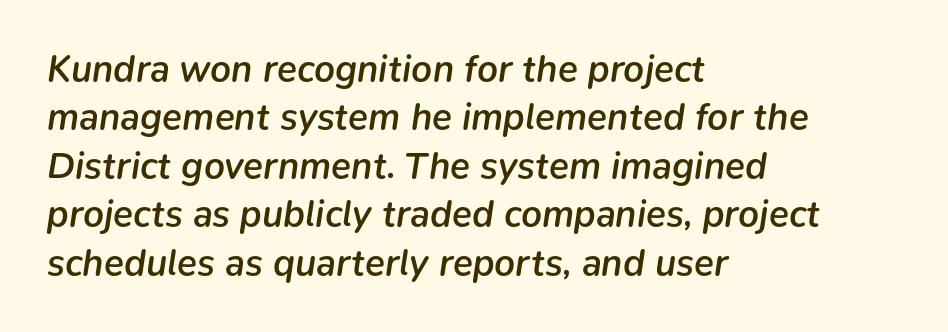
Students, note that the glyphs here touch the page at normal intervals. A typesetter would call this proportional, since set widths differ per character. The typesetting leans somewhat heavy: a semibold. Anything drawn beneath the words? Only blank space.
